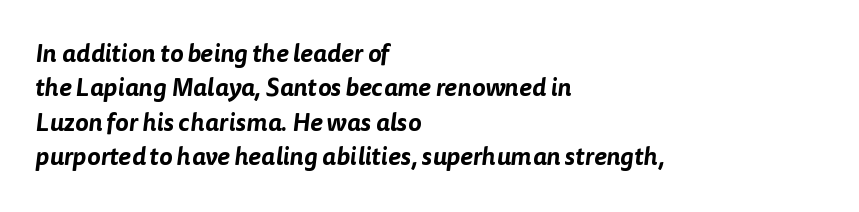
{"underline": "no", "align": "left", "line_spacing": "normal", "line_spacing_ratio": 1.38, "letter_spacing": "normal", "letter_spacing_em": 0.0, "glyph_px": 25}
